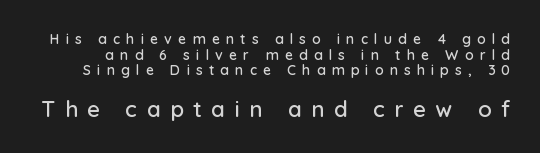
{"italic": "no", "underline": "no", "line_spacing": "tight", "line_spacing_ratio": 1.12, "letter_spacing": "wide", "letter_spacing_em": 0.44, "larger_block": "second", "size_ratio": 1.57, "glyph_px": 22}
